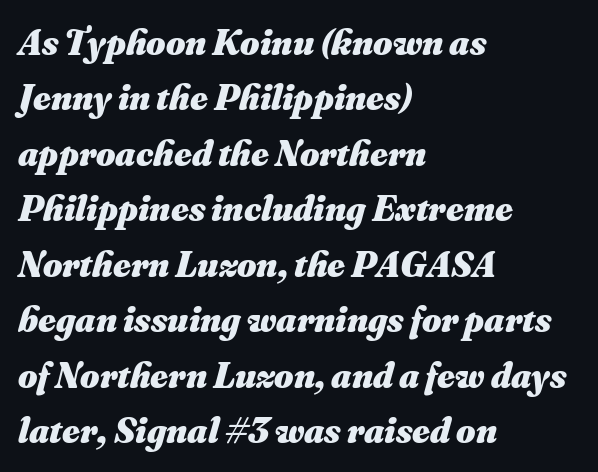
Is the letter spacing exaggerated? No — it looks like the ordinary default. The lines are quadded left. A dark, heavy texture on the line: the type is bold. The rows are spaced the way most documents space them. The letters are slanted; this is an italic face. The passage shown is not underscored anywhere.
